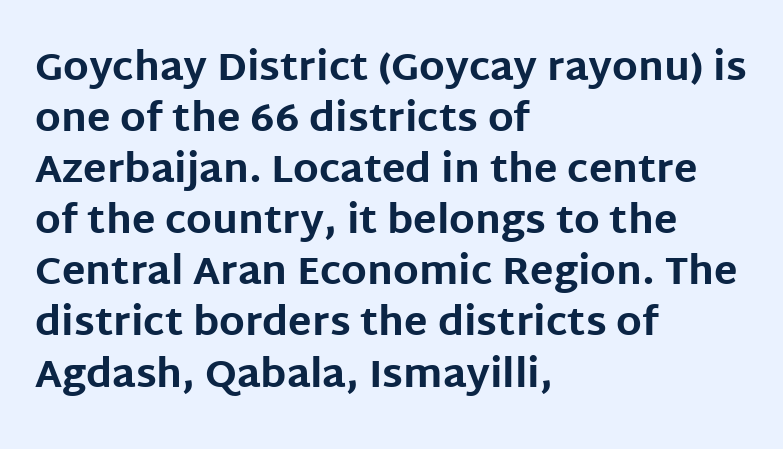
Q: Is the text bold? A: Yes.
Q: Is the text italic (slanted)? A: No, it is upright.
Q: Is the typeface a serif or a sans-serif typeface? A: Sans-serif.
Q: Is the text underlined? A: No.
Q: How is the paragraph aligned? A: Left-aligned.
Q: Is the spacing between letters normal or unusually wide? A: Normal.
Q: Is the spacing between lines tight, normal or loose? A: Normal.
Q: Width (condensed, normal, or wide)? A: Normal.
Q: Stroke contrast? A: Low.
Q: x-height? A: Large.
Q: Monospaced? A: No.
